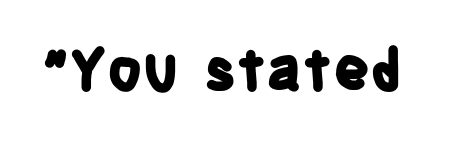
Summary of weight: heavy, a full bold. The face used here is rendered with its standard letterfit. Observe the absence of serifs on each vertical stroke in this sample. A typesetter would mark this as roman, not italic.
